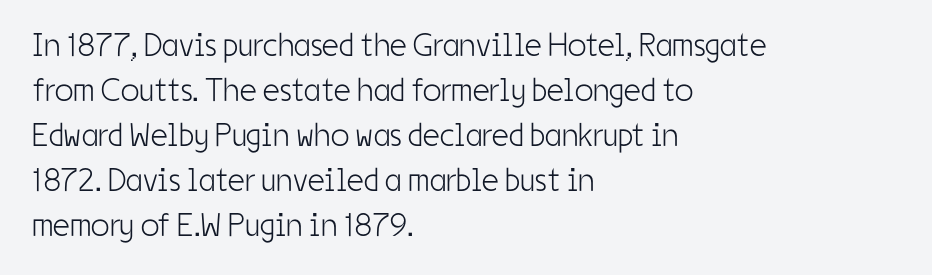
Q: Is the text bold? A: No.
Q: Is the text italic (slanted)? A: No, it is upright.
Q: Is the typeface a serif or a sans-serif typeface? A: Sans-serif.
Q: Is the text underlined? A: No.
Q: How is the paragraph aligned? A: Left-aligned.
Q: Is the spacing between letters normal or unusually wide? A: Normal.
Q: Is the spacing between lines tight, normal or loose? A: Normal.
Q: Width (condensed, normal, or wide)? A: Condensed.
Q: Stroke contrast? A: Low.
Q: x-height? A: Medium.
Q: Monospaced? A: No.
